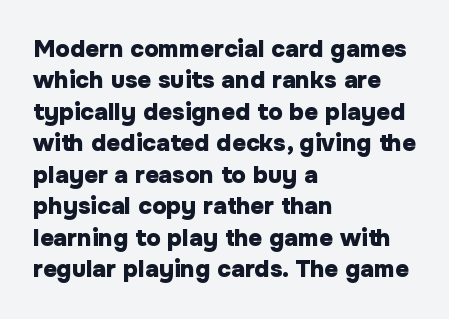
Caption: standard tracking, unaltered. In CSS terms this would be text-align: left. Unlike italic type, these characters show no tilt at all. A dark, heavy texture on the line: the type is bold.
